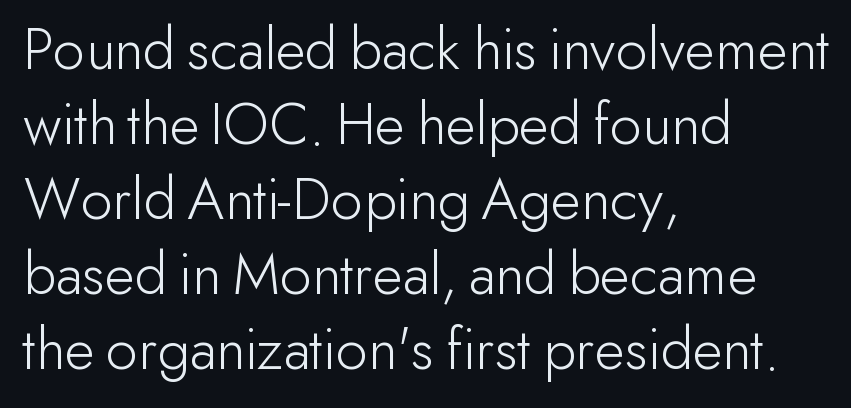
This is the regular roman posture of the typeface. Stroke terminals: plain, sans-serif. The strokes are not fattened; the text isn't bold. The line texture is even and compact thanks to regular tracking.
